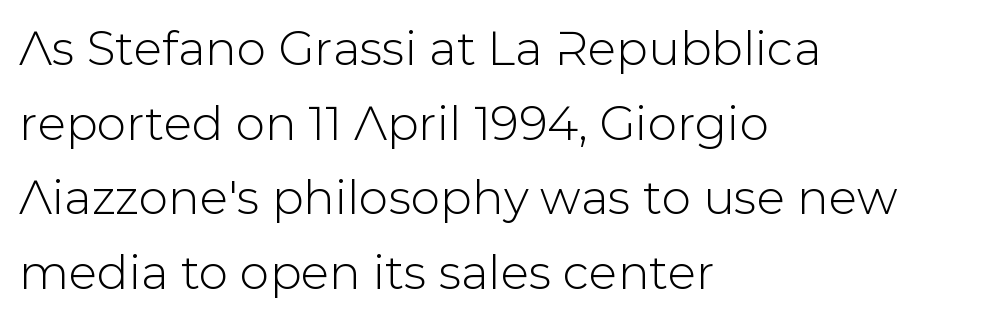
The image shows 47 px sans-serif type, upright; set left-aligned, normal line spacing (1.59x), normal letter spacing, not underlined; low stroke contrast and a medium x-height.
